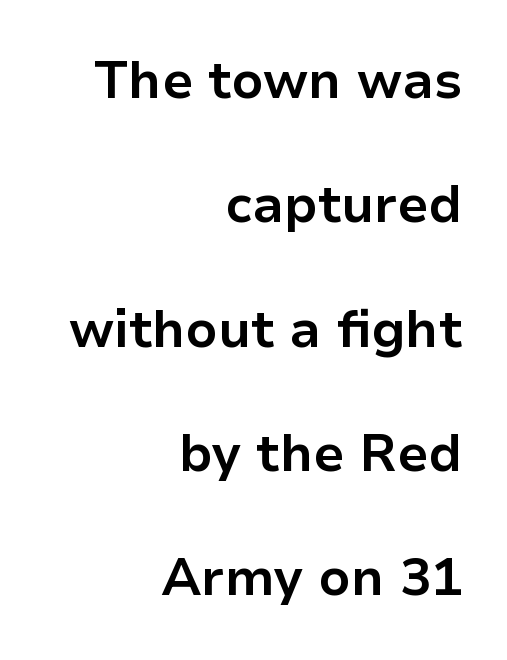
Spacing verdict: proportional, widths tailored to each character. Leading is clearly above the norm, producing a sparse column. A flush-right, rag-left setting is used for this passage. Short note: letters normally spaced. You'd pick this weight for a headline — it's a proper bold.
